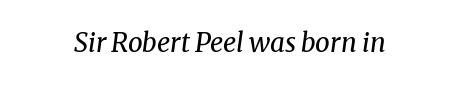
The image shows 26 px text type, italic (leaning right); set normal letter spacing, not underlined.
